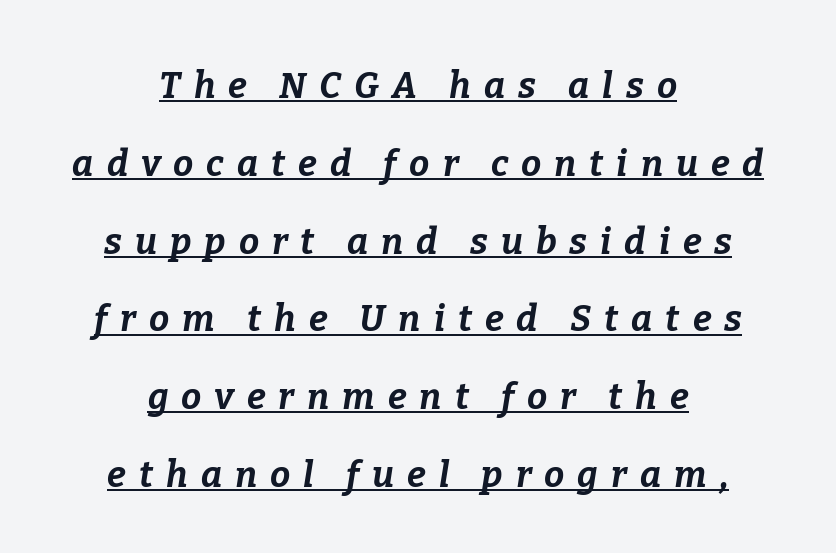
Q: Is the text bold? A: Yes.
Q: Is the text italic (slanted)? A: Yes, it leans right by about 9 degrees.
Q: Is the text underlined? A: Yes.
Q: How is the paragraph aligned? A: Centered.
Q: Is the spacing between letters normal or unusually wide? A: Unusually wide.
Q: Is the spacing between lines tight, normal or loose? A: Loose.
Q: Width (condensed, normal, or wide)? A: Normal.
Q: Stroke contrast? A: Low.
Q: x-height? A: Medium.
Q: Monospaced? A: No.
